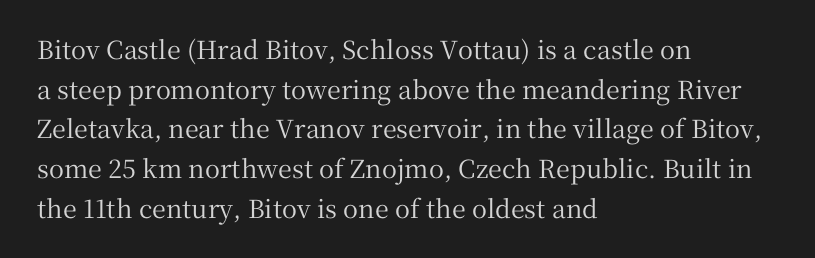
Words appear dense and cohesive because spacing is normal. Italic? Not at all — the glyphs are vertical. Horizontally, the lines are justified to the leading edge only. Leading matches the norm, producing a regular column. Each row of text sits above clean, open space.
